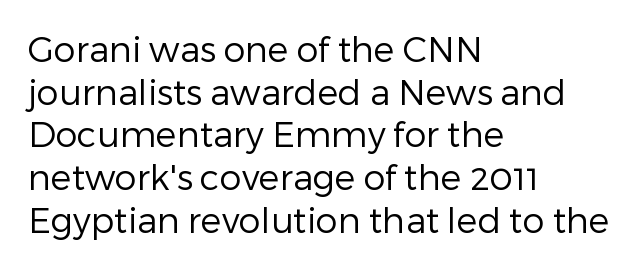
{"serif": "no", "italic": "no", "bold": "no", "weight": "regular", "width": "normal", "stroke_contrast": "low", "x_height": "medium", "monospaced": "no", "underline": "no", "align": "left", "line_spacing_ratio": 1.22, "letter_spacing": "normal", "letter_spacing_em": 0.0, "glyph_px": 35}
